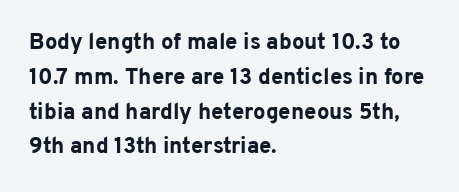
One-word summary of the alignment: left. Characters remain perfectly vertical along every line. Words float on clear page, feet unadorned. Look at the tracking — it's just the regular setting, nothing added.
